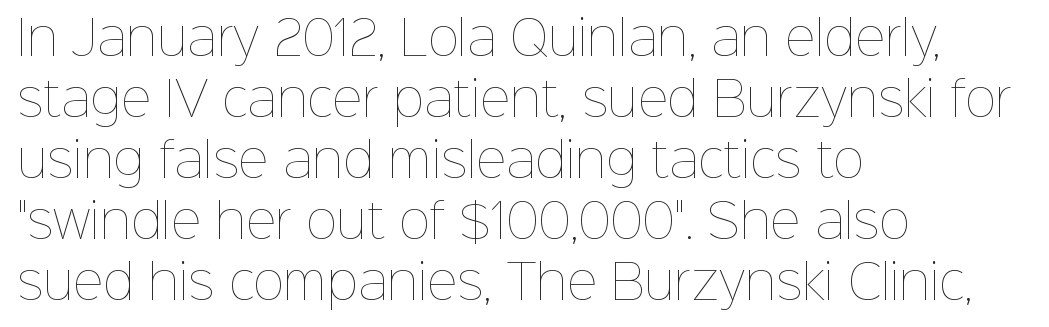
This is not heavy type; no bold has been used. This sample has the flowing, uneven cadence of proportional lettering. These lines keep a tight, regular rhythm from letter to letter. Interline gaps are of average width in this sample. The axis of the letterforms is exactly vertical. All the whitespace from short lines collects on the right.
